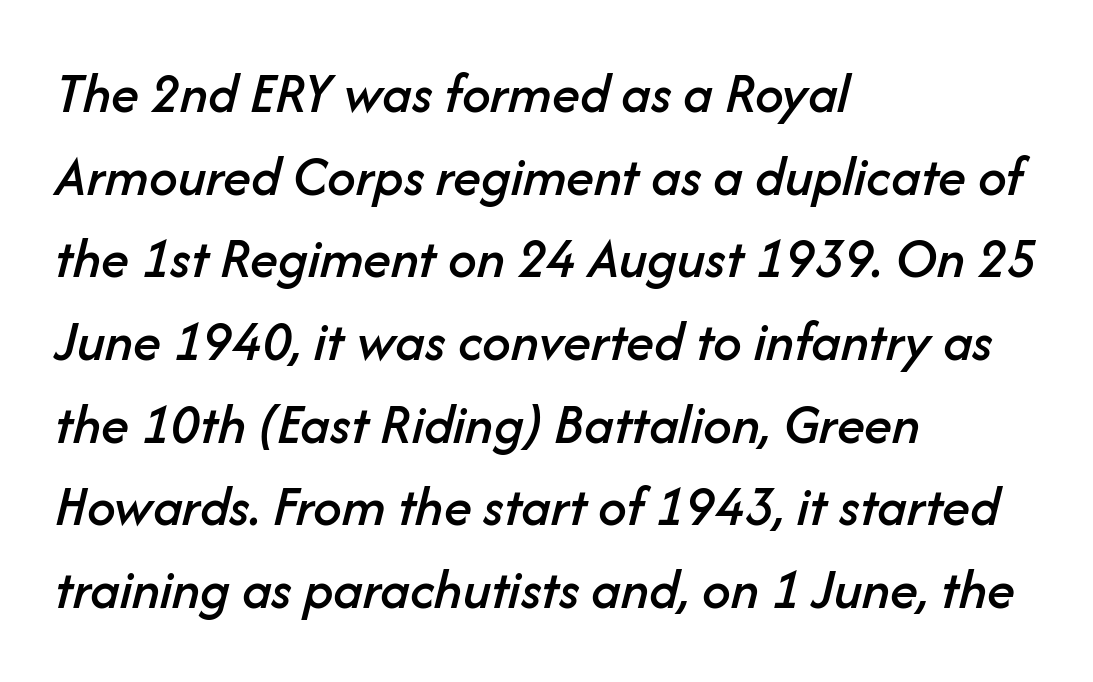
Q: Is the text italic (slanted)? A: Yes, it leans right by about 14 degrees.
Q: Is the text underlined? A: No.
Q: How is the paragraph aligned? A: Left-aligned.
Q: Is the spacing between letters normal or unusually wide? A: Normal.
Q: Is the spacing between lines tight, normal or loose? A: Normal.
Q: Width (condensed, normal, or wide)? A: Normal.
Q: Stroke contrast? A: Low.
Q: x-height? A: Medium.
Q: Monospaced? A: No.
